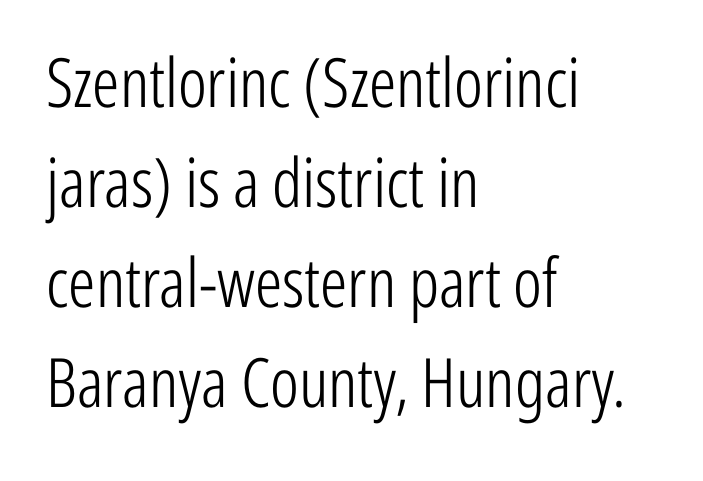
Q: Is the text bold? A: No.
Q: Is the text italic (slanted)? A: No, it is upright.
Q: Is the typeface a serif or a sans-serif typeface? A: Sans-serif.
Q: Is the text underlined? A: No.
Q: How is the paragraph aligned? A: Left-aligned.
Q: Is the spacing between letters normal or unusually wide? A: Normal.
Q: Is the spacing between lines tight, normal or loose? A: Normal.
Q: Width (condensed, normal, or wide)? A: Condensed.
Q: Stroke contrast? A: Low.
Q: x-height? A: Medium.
Q: Monospaced? A: No.
